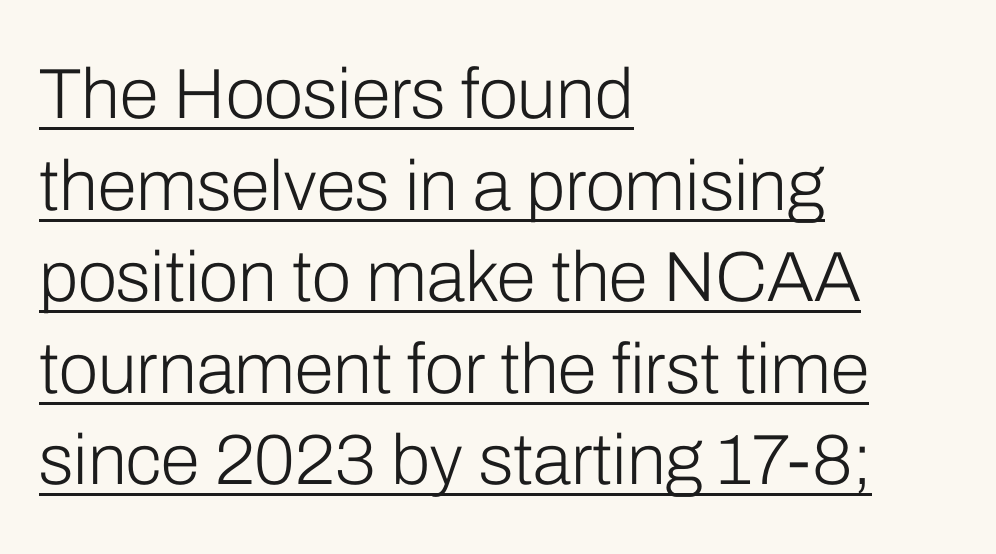
Q: Is the text bold? A: No.
Q: Is the text italic (slanted)? A: No, it is upright.
Q: Is the typeface a serif or a sans-serif typeface? A: Sans-serif.
Q: Is the text underlined? A: Yes.
Q: How is the paragraph aligned? A: Left-aligned.
Q: Is the spacing between letters normal or unusually wide? A: Normal.
Q: Is the spacing between lines tight, normal or loose? A: Normal.
Q: Width (condensed, normal, or wide)? A: Normal.
Q: Stroke contrast? A: Low.
Q: x-height? A: Medium.
Q: Monospaced? A: No.
